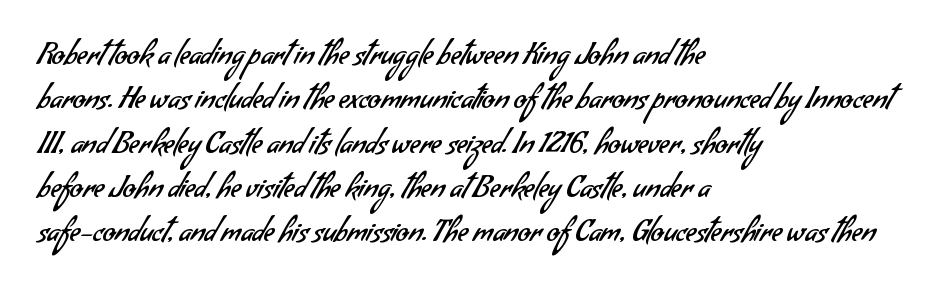
Layout note: lines flush left. Underline: absent. The letters carry no serifs — their stems end cleanly without finishing strokes. The letters sit at their default tracking, neither squeezed nor spread.
